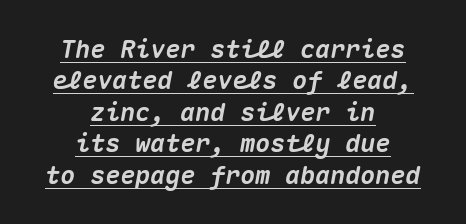
{"italic": "yes", "lean": "right", "slant_degrees": 10, "bold": "yes", "underline": "yes", "align": "center", "line_spacing": "normal", "line_spacing_ratio": 1.26, "letter_spacing": "normal", "letter_spacing_em": 0.0, "glyph_px": 25}
